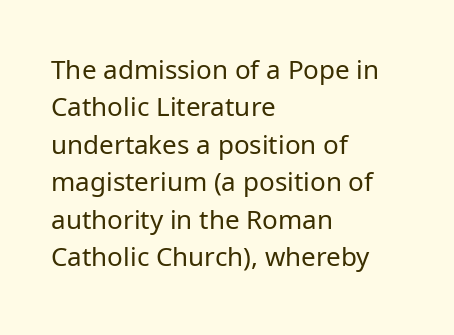
{"italic": "no", "bold": "no", "underline": "no", "align": "left", "line_spacing": "normal", "line_spacing_ratio": 1.44, "letter_spacing": "normal", "letter_spacing_em": 0.0, "glyph_px": 26}
